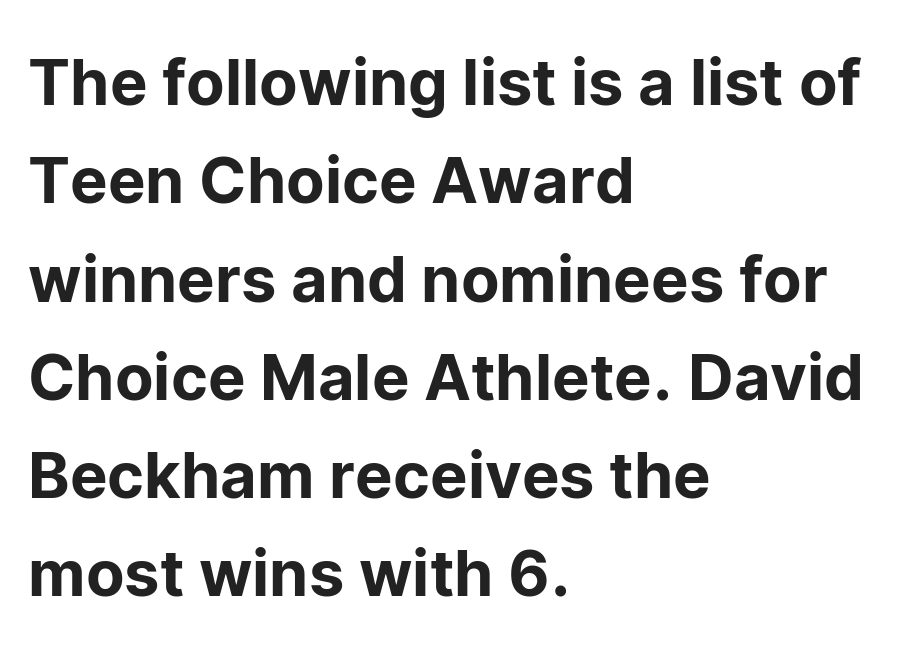
The image shows 63 px sans-serif type, upright; set left-aligned, normal line spacing (1.56x), normal letter spacing, not underlined; low stroke contrast and a medium x-height.
